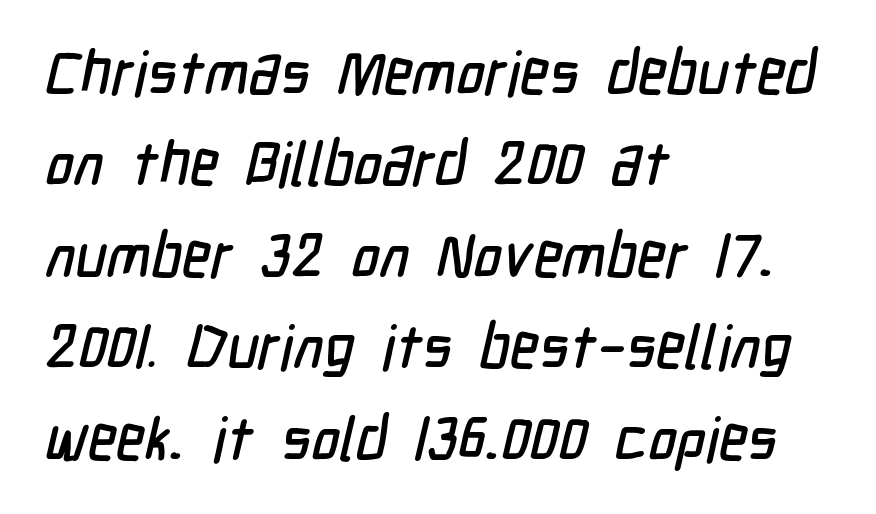
Q: Is the typeface a serif or a sans-serif typeface? A: Sans-serif.
Q: Is the text underlined? A: No.
Q: How is the paragraph aligned? A: Left-aligned.
Q: Is the spacing between letters normal or unusually wide? A: Normal.
Q: Is the spacing between lines tight, normal or loose? A: Normal.
Q: Width (condensed, normal, or wide)? A: Condensed.
Q: Stroke contrast? A: Low.
Q: x-height? A: Medium.
Q: Monospaced? A: No.
